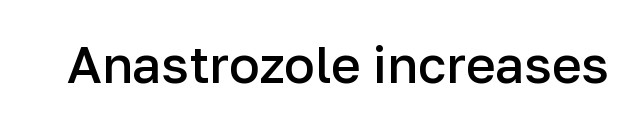
Q: Is the text bold? A: Semi-bold.
Q: Is the text italic (slanted)? A: No, it is upright.
Q: Is the typeface a serif or a sans-serif typeface? A: Sans-serif.
Q: Is the text underlined? A: No.
Q: Is the spacing between letters normal or unusually wide? A: Normal.
Q: Width (condensed, normal, or wide)? A: Normal.
Q: Stroke contrast? A: Low.
Q: x-height? A: Medium.
Q: Monospaced? A: No.
